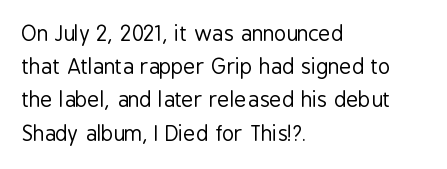
Q: Is the text bold? A: No.
Q: Is the text italic (slanted)? A: No, it is upright.
Q: Is the text underlined? A: No.
Q: How is the paragraph aligned? A: Left-aligned.
Q: Is the spacing between letters normal or unusually wide? A: Normal.
Q: Is the spacing between lines tight, normal or loose? A: Normal.
